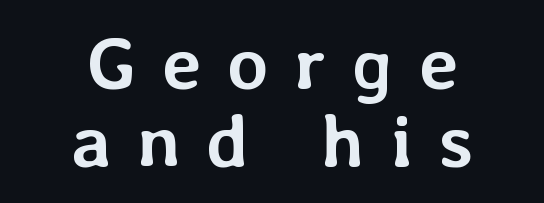
{"italic": "no", "bold": "yes", "weight": "semibold", "width": "normal", "stroke_contrast": "low", "x_height": "medium", "monospaced": "no", "underline": "no", "align": "center", "line_spacing": "tight", "line_spacing_ratio": 1.04, "letter_spacing": "wide", "letter_spacing_em": 0.34, "glyph_px": 75}
